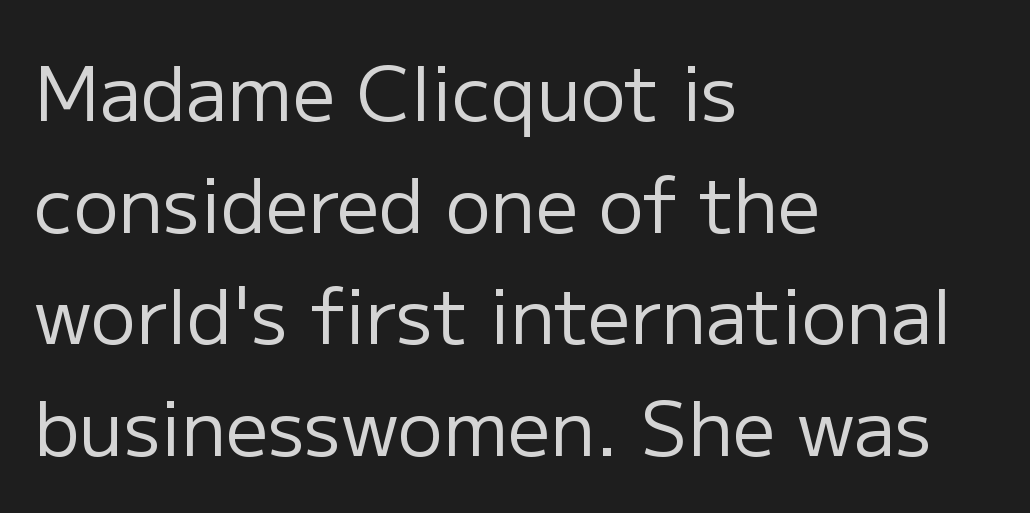
{"serif": "no", "italic": "no", "bold": "no", "weight": "regular", "width": "normal", "stroke_contrast": "low", "x_height": "medium", "monospaced": "no", "underline": "no", "align": "left", "line_spacing": "normal", "line_spacing_ratio": 1.49, "letter_spacing": "normal", "letter_spacing_em": 0.0, "glyph_px": 75}
